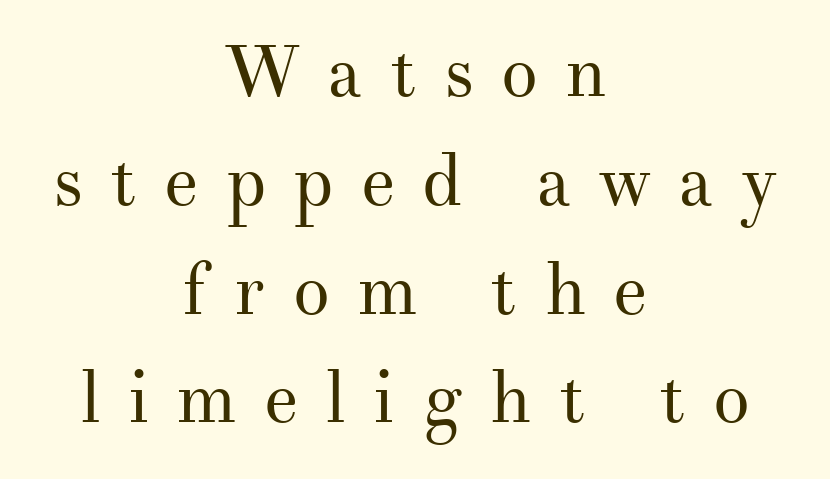
{"serif": "yes", "italic": "no", "bold": "no", "weight": "regular", "width": "normal", "stroke_contrast": "medium", "x_height": "small", "monospaced": "no", "underline": "no", "align": "center", "line_spacing": "normal", "line_spacing_ratio": 1.49, "letter_spacing": "wide", "letter_spacing_em": 0.37, "glyph_px": 73}
